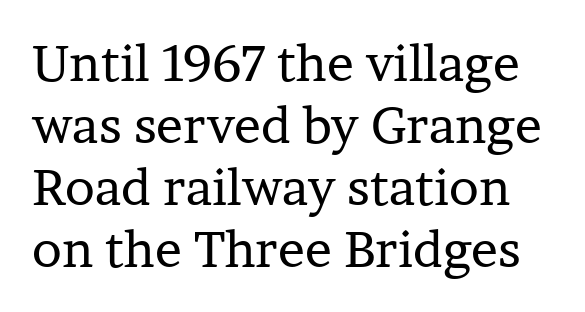
{"serif": "yes", "italic": "no", "bold": "no", "weight": "regular", "width": "normal", "stroke_contrast": "low", "x_height": "medium", "monospaced": "no", "underline": "no", "line_spacing_ratio": 1.24, "letter_spacing": "normal", "letter_spacing_em": 0.0, "glyph_px": 50}
